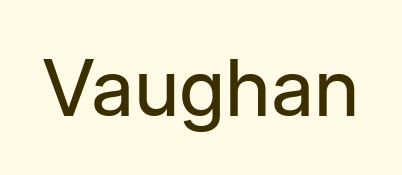
Q: Is the text bold? A: No.
Q: Is the text italic (slanted)? A: No, it is upright.
Q: Is the typeface a serif or a sans-serif typeface? A: Sans-serif.
Q: Is the text underlined? A: No.
Q: Is the spacing between letters normal or unusually wide? A: Normal.
Q: Width (condensed, normal, or wide)? A: Normal.
Q: Stroke contrast? A: Low.
Q: x-height? A: Medium.
Q: Monospaced? A: No.
